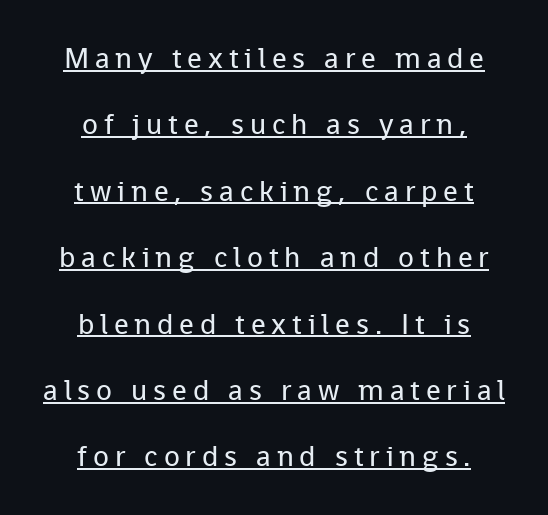
Ascenders rise straight up at ninety degrees. Where is the straight margin? There isn't one; the lines are centered. The face used here is rendered with a markedly widened letterfit. These characters rest on top of a visible drawn line. The glyphs in this specimen are sans serif. This sample has the flowing, uneven cadence of proportional lettering.
